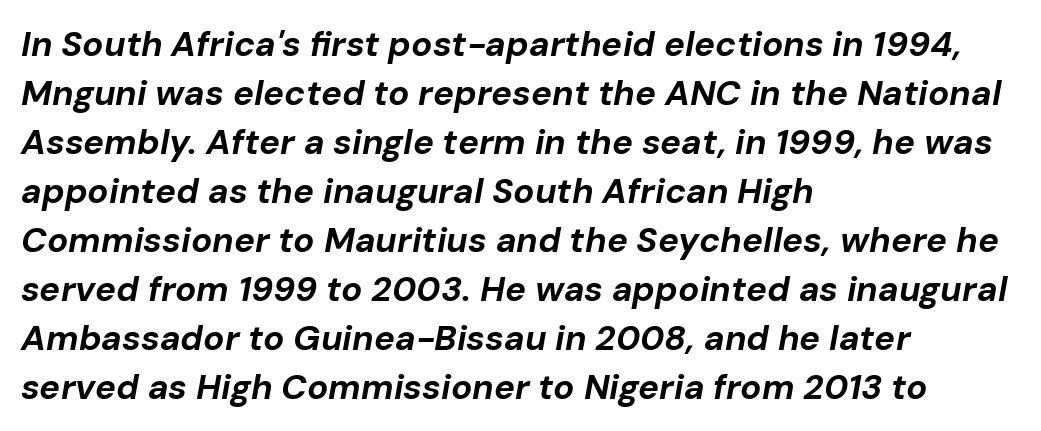
Rendered with sloped, italic letterforms. What stands out about the letter spacing? Nothing — it is the standard amount. This sample has the flowing, uneven cadence of proportional lettering. This block has exactly the height ordinary leading produces. The string is rendered with underlining switched off.
